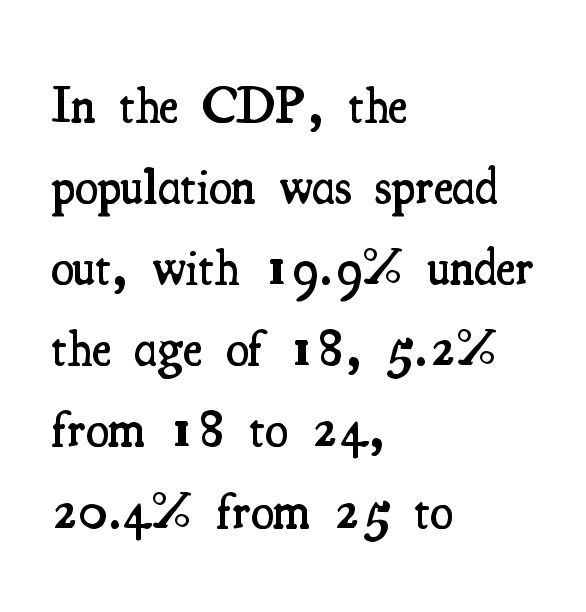
The image shows 52 px semibold, condensed serif type, upright; set left-aligned, normal line spacing (1.56x), normal letter spacing, not underlined; medium stroke contrast and a small x-height.
